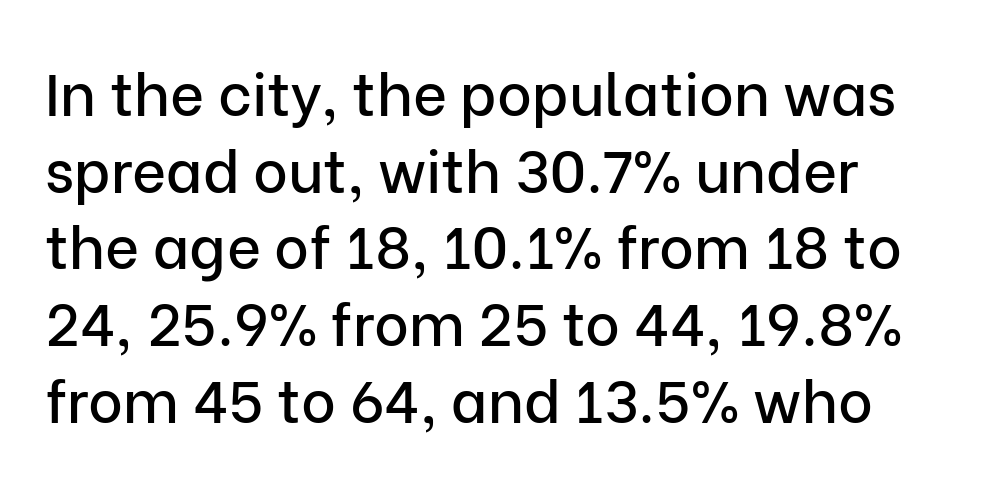
The image shows 59 px sans-serif type, upright; set normal line spacing (1.3x), normal letter spacing, not underlined; low stroke contrast and a medium x-height.
